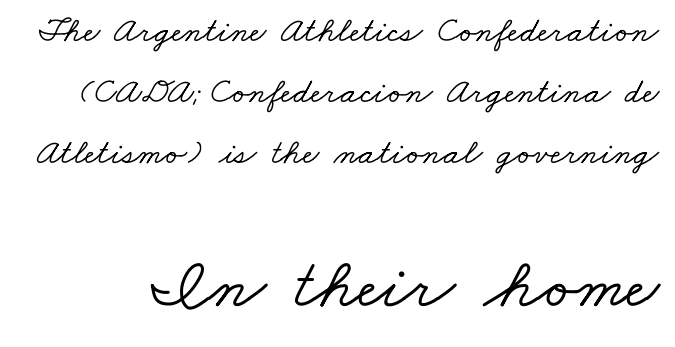
Q: Is the typeface a serif or a sans-serif typeface? A: Serif.
Q: Is the text underlined? A: No.
Q: Is the spacing between letters normal or unusually wide? A: Normal.
Q: Is the spacing between lines tight, normal or loose? A: Normal.
Q: Which block of text is set in a larger size, the first (top) or the second (bottom)? A: The second (bottom) one.
Q: Width (condensed, normal, or wide)? A: Wide.
Q: Stroke contrast? A: Low.
Q: x-height? A: Small.
Q: Monospaced? A: No.
